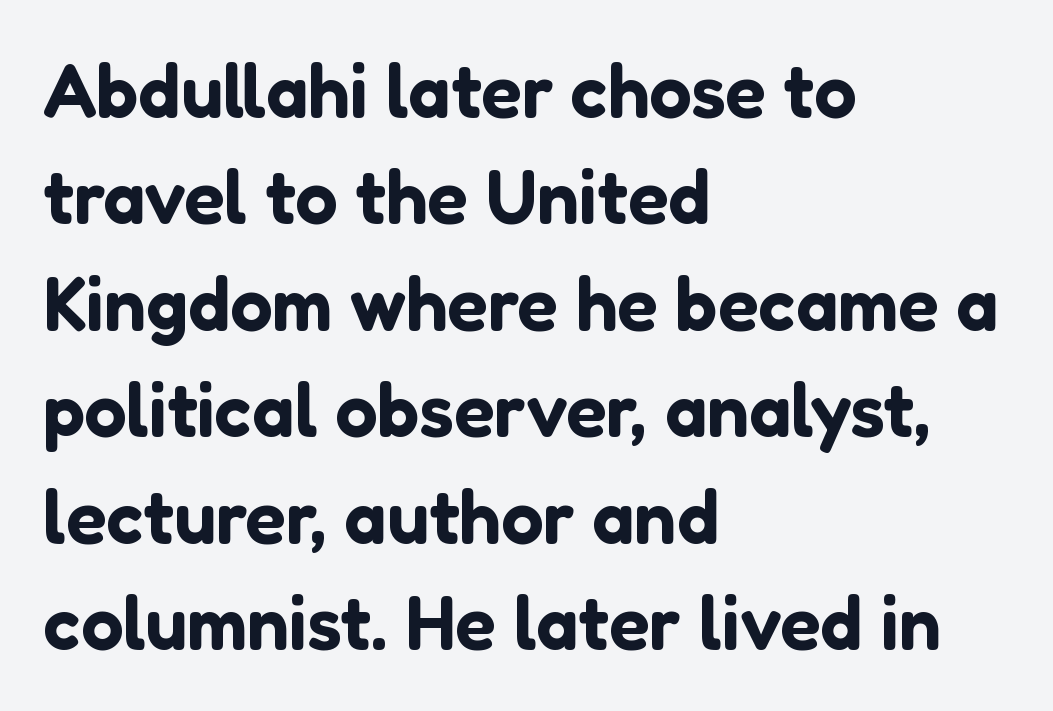
When letters stand straight like this, we call the style roman or upright. Only glyphs here, with clear space below each row. The lines in this sample share a left origin and differ only in where they stop. Is this a sans? Yes — the strokes have no serifs.
